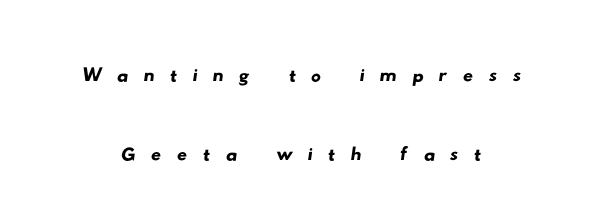
The block of text has a typical density, with ordinary space between rows. Plain, unruled lines of type. Spacing between characters has been opened up far beyond the box default. This rendering employs a face without finishing strokes, i.e., a sans-serif. The letters advance in unequal steps, a hallmark of proportional type.
